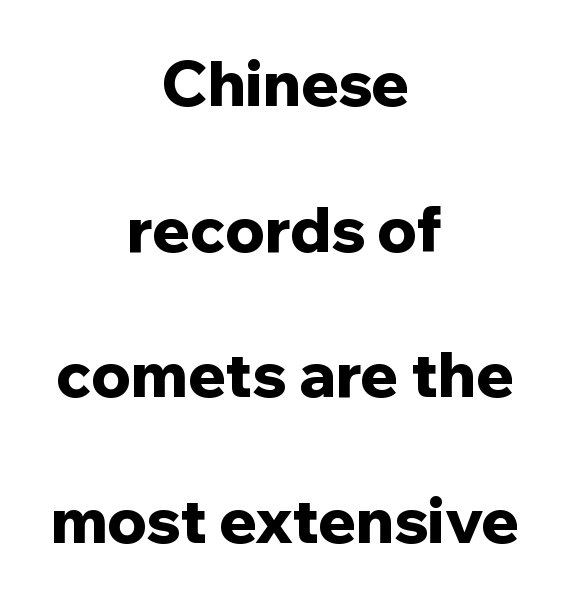
Spacing verdict: proportional, widths tailored to each character. Horizontal alignment here is central, giving a formal, balanced look. Is the letter spacing exaggerated? No — it looks like the ordinary default. Serif or sans? Sans — the stroke terminals are bare. Thick stems and heavy bowls — unmistakably bold.
